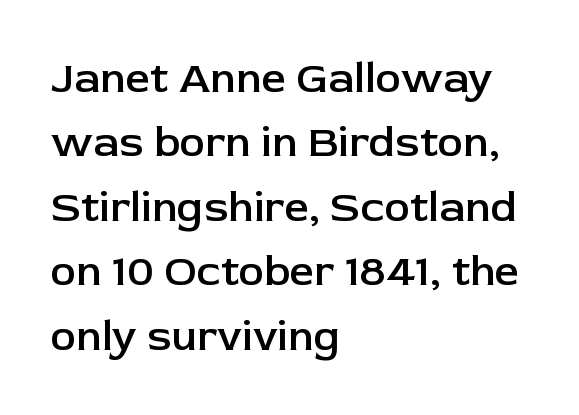
{"serif": "no", "italic": "no", "bold": "semi", "weight": "semibold", "width": "normal", "stroke_contrast": "low", "x_height": "medium", "monospaced": "no", "underline": "no", "align": "left", "line_spacing": "normal", "line_spacing_ratio": 1.5, "letter_spacing": "normal", "letter_spacing_em": 0.0, "glyph_px": 43}
